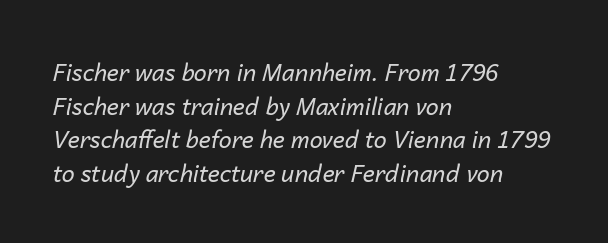
The image shows 23 px text type, italic (leaning right); set left-aligned, normal line spacing (1.46x), normal letter spacing, not underlined.
